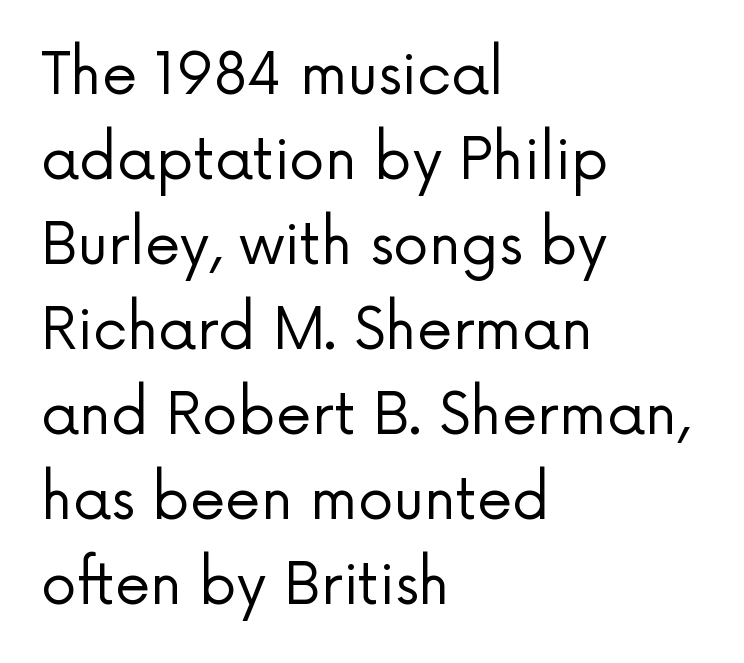
{"serif": "no", "italic": "no", "bold": "no", "weight": "regular", "width": "normal", "stroke_contrast": "low", "x_height": "medium", "monospaced": "no", "underline": "no", "align": "left", "line_spacing": "normal", "line_spacing_ratio": 1.49, "letter_spacing": "normal", "letter_spacing_em": 0.0, "glyph_px": 57}
